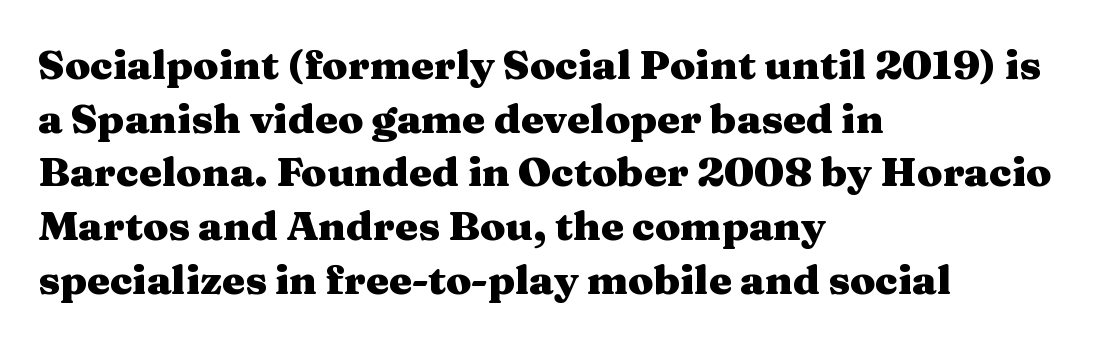
The letters advance in unequal steps, a hallmark of proportional type. A roman cut, with each character standing at attention. Look at the bottom of the vertical strokes: they flare into serifs here. Honestly, the letter spacing is just normal — you wouldn't notice it. Typeset ragged right — the left edge is the straight one. The strokes are fattened all the way to bold.
